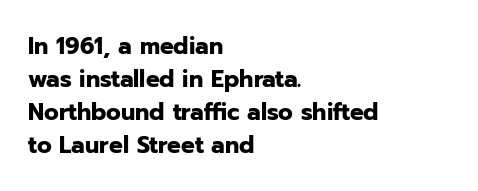
Q: Is the text bold? A: Yes.
Q: Is the text italic (slanted)? A: No, it is upright.
Q: Is the text underlined? A: No.
Q: How is the paragraph aligned? A: Left-aligned.
Q: Is the spacing between letters normal or unusually wide? A: Normal.
Q: Is the spacing between lines tight, normal or loose? A: Normal.
